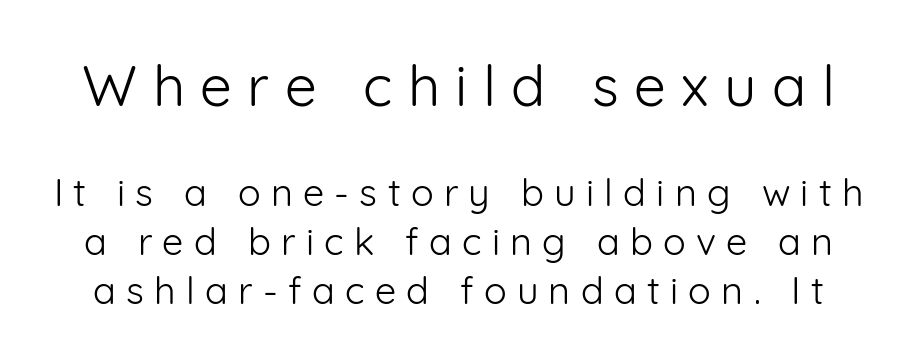
{"serif": "no", "italic": "no", "bold": "no", "weight": "light", "width": "normal", "stroke_contrast": "low", "x_height": "medium", "monospaced": "no", "underline": "no", "line_spacing": "normal", "line_spacing_ratio": 1.29, "letter_spacing": "wide", "letter_spacing_em": 0.27, "larger_block": "first", "size_ratio": 1.5, "glyph_px": 57}
